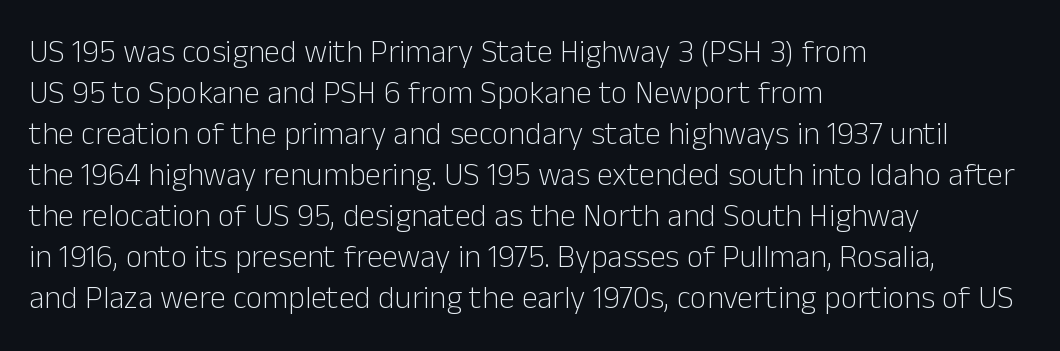
Q: Is the text bold? A: No.
Q: Is the text italic (slanted)? A: No, it is upright.
Q: Is the typeface a serif or a sans-serif typeface? A: Sans-serif.
Q: Is the text underlined? A: No.
Q: How is the paragraph aligned? A: Left-aligned.
Q: Is the spacing between letters normal or unusually wide? A: Normal.
Q: Is the spacing between lines tight, normal or loose? A: Normal.
Q: Width (condensed, normal, or wide)? A: Normal.
Q: Stroke contrast? A: Low.
Q: x-height? A: Medium.
Q: Monospaced? A: No.
